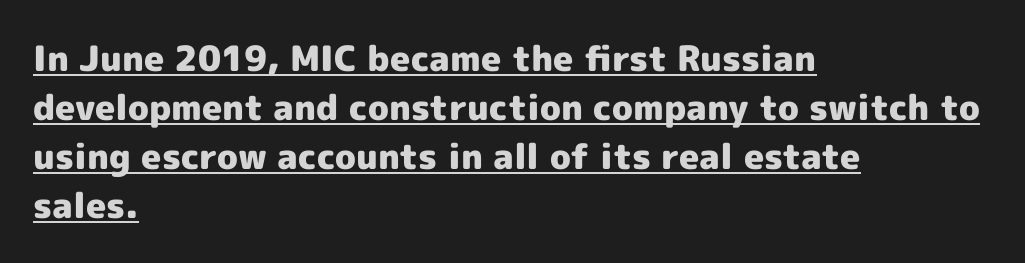
Q: Is the text bold? A: Yes.
Q: Is the text italic (slanted)? A: No, it is upright.
Q: Is the typeface a serif or a sans-serif typeface? A: Sans-serif.
Q: Is the text underlined? A: Yes.
Q: How is the paragraph aligned? A: Left-aligned.
Q: Is the spacing between letters normal or unusually wide? A: Normal.
Q: Is the spacing between lines tight, normal or loose? A: Normal.
Q: Width (condensed, normal, or wide)? A: Normal.
Q: x-height? A: Medium.
Q: Monospaced? A: No.
